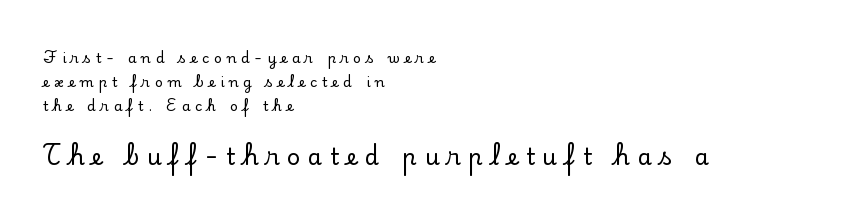
{"italic": "no", "underline": "no", "align": "left", "line_spacing": "normal", "line_spacing_ratio": 1.7, "letter_spacing": "wide", "letter_spacing_em": 0.34, "larger_block": "second", "size_ratio": 1.64, "glyph_px": 23}
